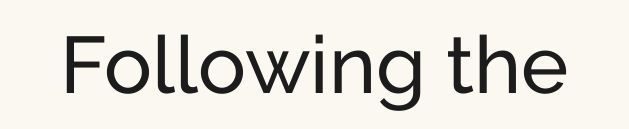
The image shows 80 px regular-weight sans-serif type, upright; set normal letter spacing, not underlined; low stroke contrast and a medium x-height.
